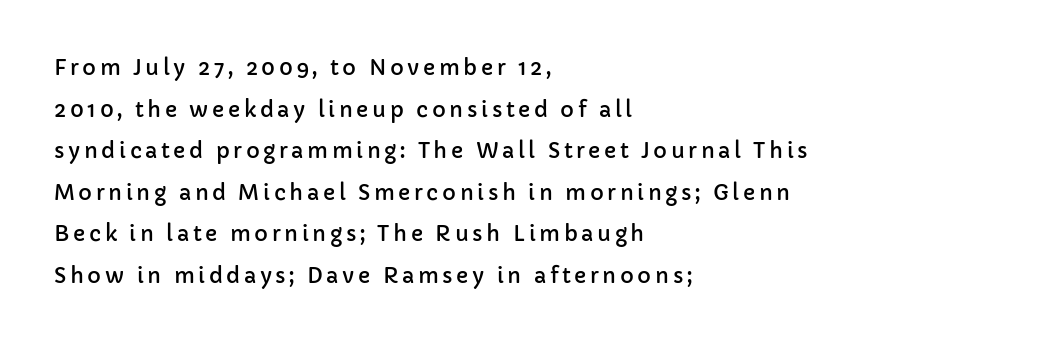
{"italic": "no", "underline": "no", "align": "left", "line_spacing": "loose", "line_spacing_ratio": 1.98, "glyph_px": 21}
